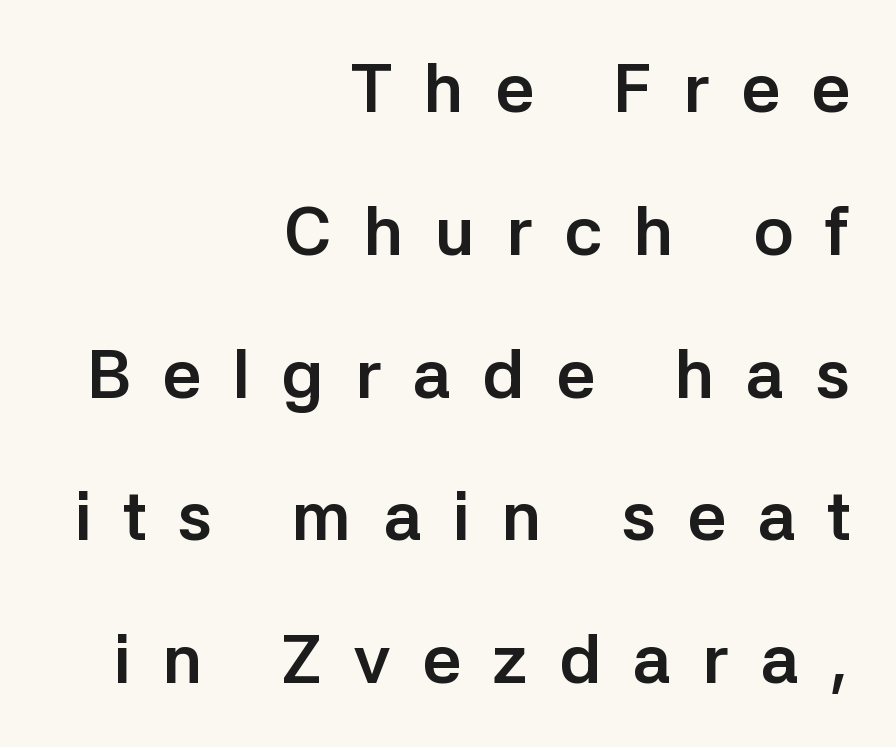
Q: Is the text bold? A: Yes.
Q: Is the text italic (slanted)? A: No, it is upright.
Q: Is the typeface a serif or a sans-serif typeface? A: Sans-serif.
Q: Is the text underlined? A: No.
Q: How is the paragraph aligned? A: Right-aligned.
Q: Is the spacing between letters normal or unusually wide? A: Unusually wide.
Q: Is the spacing between lines tight, normal or loose? A: Loose.
Q: Width (condensed, normal, or wide)? A: Normal.
Q: Stroke contrast? A: Low.
Q: x-height? A: Medium.
Q: Monospaced? A: No.
